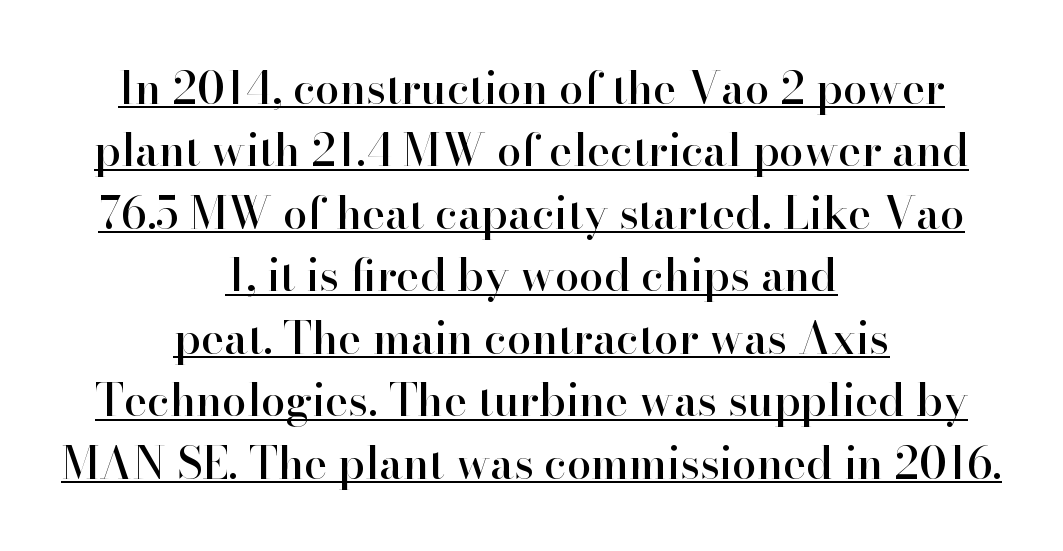
Q: Is the text italic (slanted)? A: No, it is upright.
Q: Is the typeface a serif or a sans-serif typeface? A: Serif.
Q: Is the text underlined? A: Yes.
Q: How is the paragraph aligned? A: Centered.
Q: Is the spacing between letters normal or unusually wide? A: Normal.
Q: Is the spacing between lines tight, normal or loose? A: Normal.
Q: Width (condensed, normal, or wide)? A: Normal.
Q: Stroke contrast? A: High.
Q: x-height? A: Small.
Q: Monospaced? A: No.
